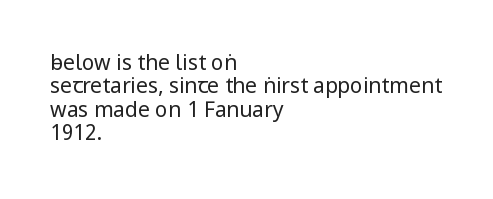
Leftover space on each line is placed entirely after the last word. Is the letter spacing exaggerated? No — it looks like the ordinary default. The passage shown is not underscored anywhere. You can tell it's not italic because the verticals are truly vertical. Think standard paragraph weight, or any step lighter than that.
